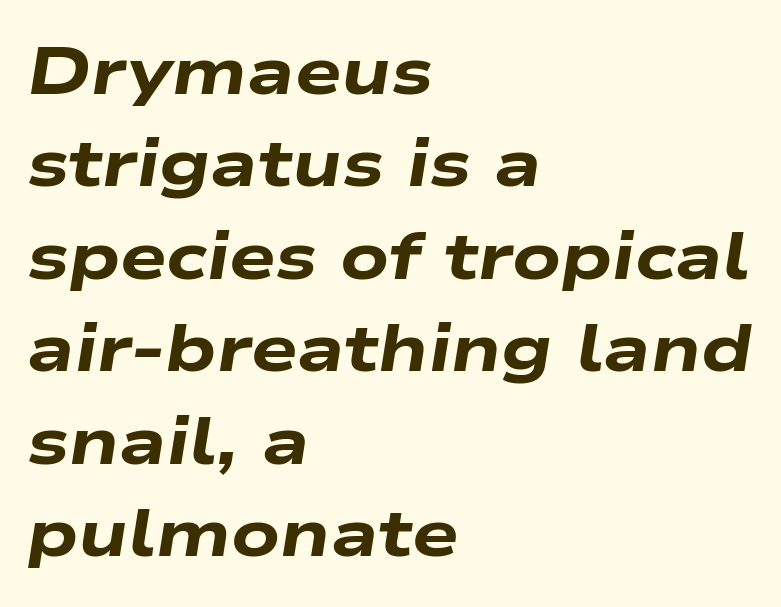
{"italic": "yes", "lean": "right", "slant_degrees": 9, "bold": "yes", "weight": "heavy", "width": "wide", "stroke_contrast": "low", "x_height": "medium", "monospaced": "no", "underline": "no", "align": "left", "line_spacing": "normal", "line_spacing_ratio": 1.4, "letter_spacing": "normal", "letter_spacing_em": 0.0, "glyph_px": 66}
